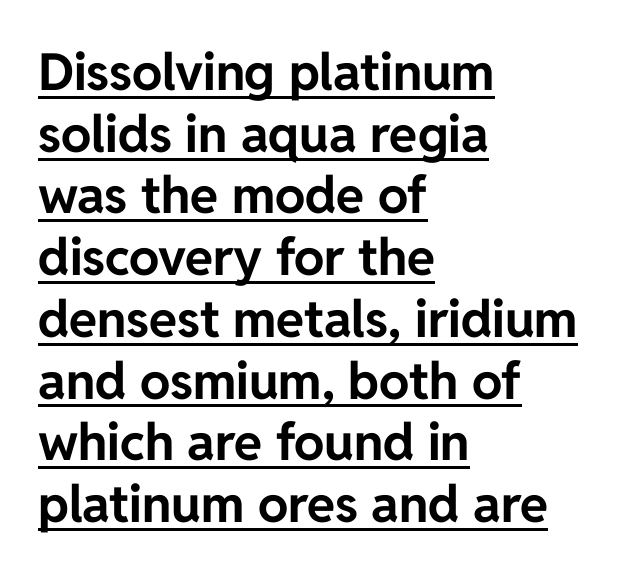
The image shows 51 px bold sans-serif type, upright; set left-aligned, line spacing 1.21x, normal letter spacing, underlined; low stroke contrast and a medium x-height.
